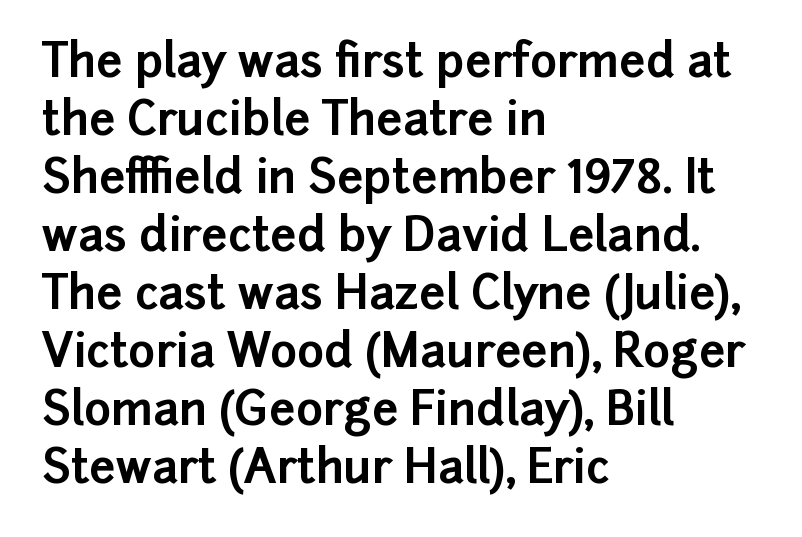
Q: Is the text bold? A: Yes.
Q: Is the text italic (slanted)? A: No, it is upright.
Q: Is the typeface a serif or a sans-serif typeface? A: Sans-serif.
Q: Is the text underlined? A: No.
Q: How is the paragraph aligned? A: Left-aligned.
Q: Is the spacing between letters normal or unusually wide? A: Normal.
Q: Is the spacing between lines tight, normal or loose? A: Normal.
Q: Width (condensed, normal, or wide)? A: Normal.
Q: Stroke contrast? A: Low.
Q: x-height? A: Medium.
Q: Monospaced? A: No.
